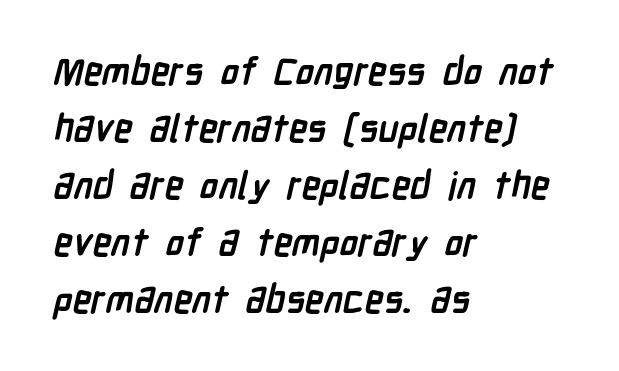
Q: Is the text bold? A: Yes.
Q: Is the typeface a serif or a sans-serif typeface? A: Sans-serif.
Q: Is the text underlined? A: No.
Q: How is the paragraph aligned? A: Left-aligned.
Q: Is the spacing between letters normal or unusually wide? A: Normal.
Q: Is the spacing between lines tight, normal or loose? A: Normal.
Q: Width (condensed, normal, or wide)? A: Condensed.
Q: Stroke contrast? A: Low.
Q: x-height? A: Medium.
Q: Monospaced? A: No.
